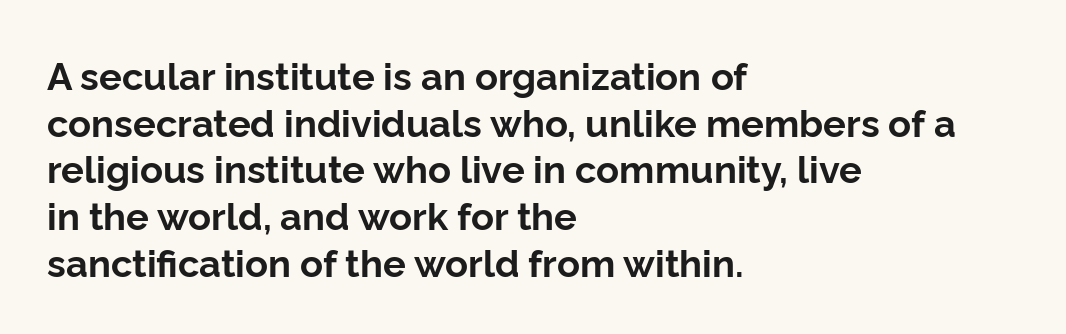
The specimen reads as upright at a glance. Unmarked baselines from the first word to the last. There is no visible air inserted between adjacent glyphs. Is this a fixed-width face? No — the glyphs have proportional, varying widths.
